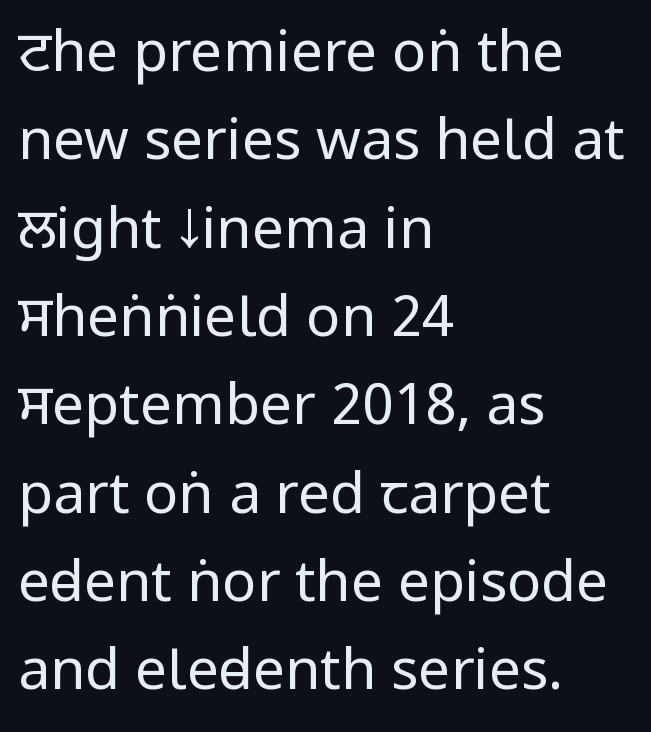
Q: Is the text bold? A: No.
Q: Is the text italic (slanted)? A: No, it is upright.
Q: Is the typeface a serif or a sans-serif typeface? A: Sans-serif.
Q: Is the text underlined? A: No.
Q: How is the paragraph aligned? A: Left-aligned.
Q: Is the spacing between letters normal or unusually wide? A: Normal.
Q: Is the spacing between lines tight, normal or loose? A: Normal.
Q: Width (condensed, normal, or wide)? A: Condensed.
Q: Stroke contrast? A: Low.
